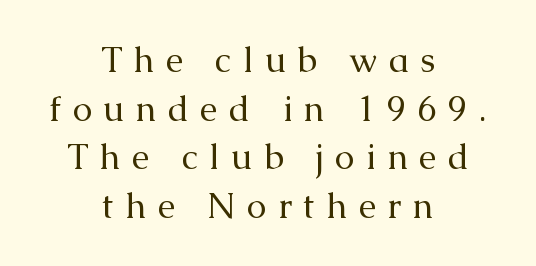
The image shows 35 px regular-weight serif type, upright; set centered, normal line spacing (1.39x), unusually wide letter spacing (+0.33 em), not underlined; medium stroke contrast and a medium x-height.
